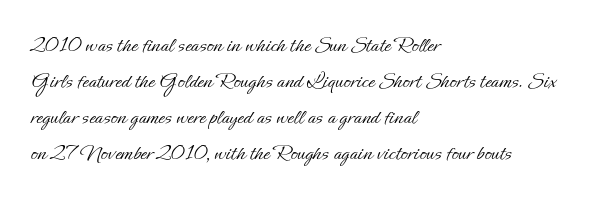
The image shows 23 px text type; set left-aligned, normal line spacing (1.57x), normal letter spacing, not underlined.
